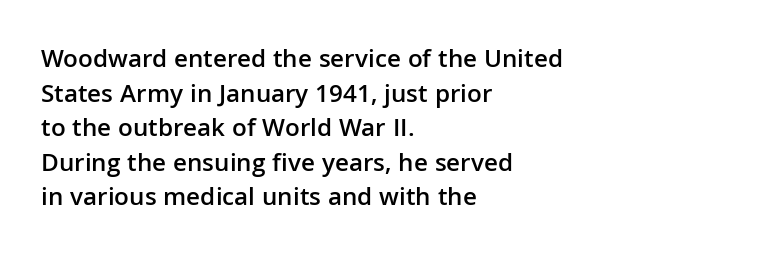
{"italic": "no", "bold": "semi", "underline": "no", "align": "left", "line_spacing": "normal", "line_spacing_ratio": 1.33, "letter_spacing": "normal", "letter_spacing_em": 0.0, "glyph_px": 26}
